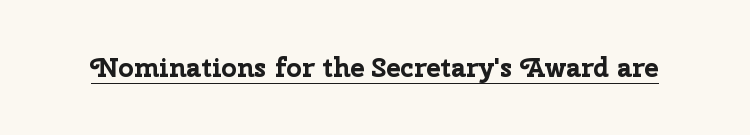
The image shows 27 px bold type, upright; set normal letter spacing, underlined.
